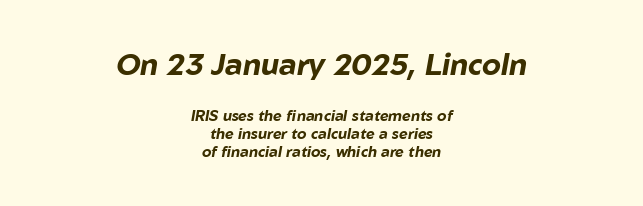
{"italic": "yes", "lean": "right", "slant_degrees": 10, "bold": "yes", "weight": "bold", "width": "normal", "stroke_contrast": "low", "x_height": "medium", "monospaced": "no", "underline": "no", "align": "center", "line_spacing_ratio": 1.22, "letter_spacing": "normal", "letter_spacing_em": 0.0, "larger_block": "first", "size_ratio": 2.0, "glyph_px": 30}
